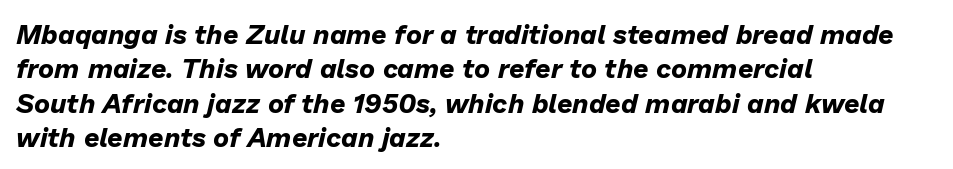
Q: Is the text bold? A: Yes.
Q: Is the text italic (slanted)? A: Yes, it leans right by about 13 degrees.
Q: Is the text underlined? A: No.
Q: How is the paragraph aligned? A: Left-aligned.
Q: Is the spacing between letters normal or unusually wide? A: Normal.
Q: Is the spacing between lines tight, normal or loose? A: Normal.
